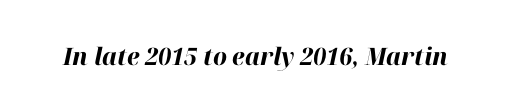
{"italic": "yes", "lean": "right", "slant_degrees": 12, "bold": "yes", "underline": "no", "letter_spacing": "normal", "letter_spacing_em": 0.0, "glyph_px": 24}
